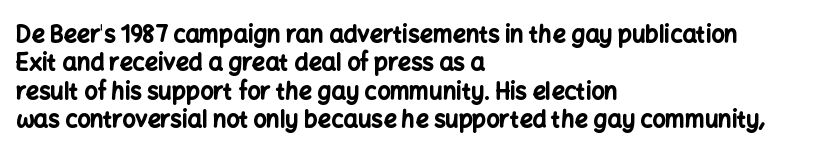
The image shows 23 px bold type, upright; set left-aligned, line spacing 1.23x, normal letter spacing, not underlined.
